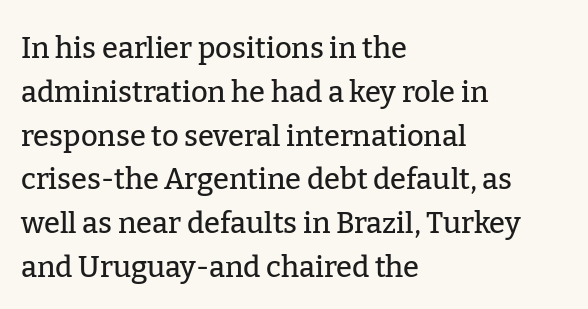
Q: Is the text italic (slanted)? A: No, it is upright.
Q: Is the typeface a serif or a sans-serif typeface? A: Serif.
Q: Is the text underlined? A: No.
Q: How is the paragraph aligned? A: Left-aligned.
Q: Is the spacing between letters normal or unusually wide? A: Normal.
Q: Is the spacing between lines tight, normal or loose? A: Normal.
Q: Width (condensed, normal, or wide)? A: Normal.
Q: Stroke contrast? A: Low.
Q: x-height? A: Medium.
Q: Monospaced? A: No.
